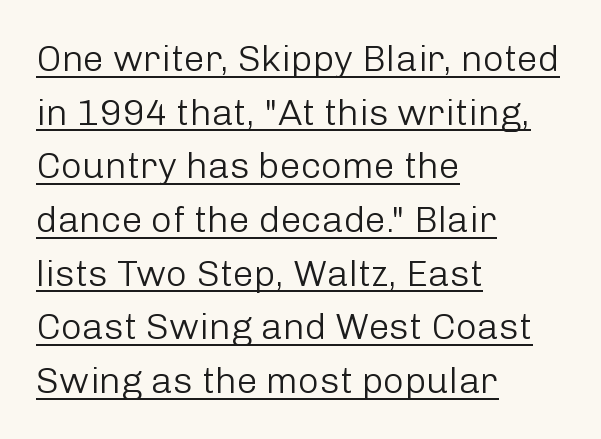
{"serif": "no", "italic": "no", "bold": "no", "weight": "light", "width": "normal", "stroke_contrast": "low", "x_height": "medium", "monospaced": "no", "underline": "yes", "align": "left", "line_spacing": "normal", "line_spacing_ratio": 1.45, "letter_spacing": "normal", "letter_spacing_em": 0.0, "glyph_px": 37}
